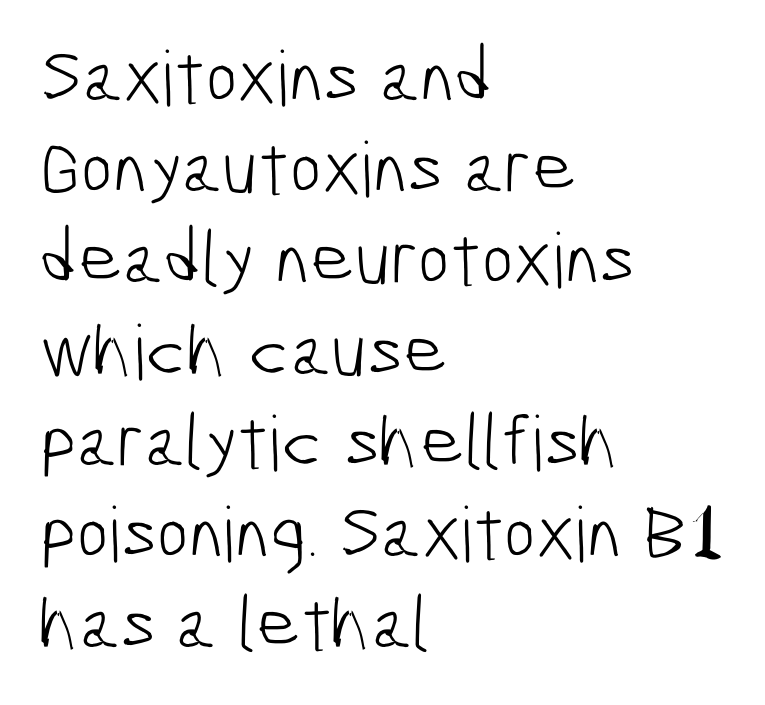
{"serif": "no", "bold": "no", "weight": "light", "width": "condensed", "stroke_contrast": "low", "x_height": "medium", "monospaced": "no", "underline": "no", "align": "left", "line_spacing_ratio": 1.2, "letter_spacing": "normal", "letter_spacing_em": 0.0, "glyph_px": 76}
